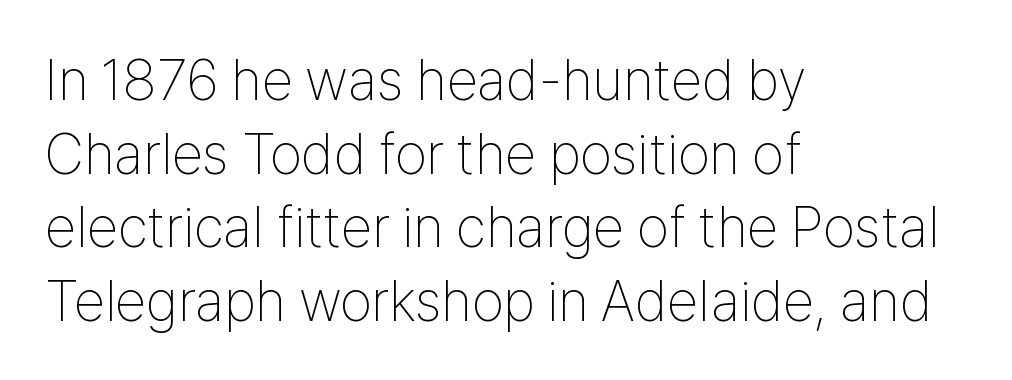
{"serif": "no", "italic": "no", "bold": "no", "weight": "thin", "width": "condensed", "stroke_contrast": "low", "x_height": "medium", "monospaced": "no", "underline": "no", "align": "left", "line_spacing": "normal", "line_spacing_ratio": 1.29, "letter_spacing": "normal", "letter_spacing_em": 0.0, "glyph_px": 57}
